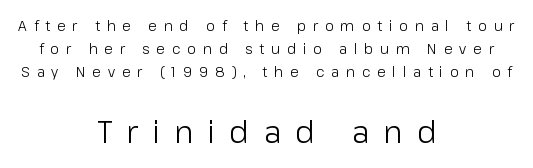
The typeface has the unassuming heft of standard copy or less. Is this a sans? Yes — the strokes have no serifs. Display-style spreading of the glyphs; the letterfit is very open. Both edges are ragged and mirror each other, which tells us the setting is centered. The block sitting lower on the canvas is the one with enlarged characters. Quick note: interline space is typical.
